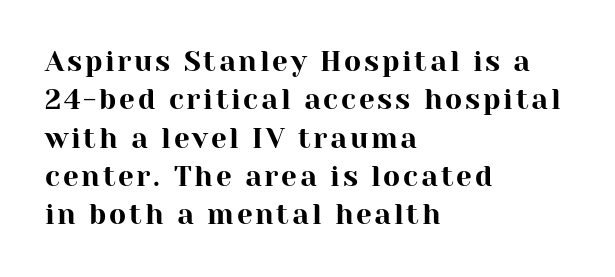
{"serif": "yes", "italic": "no", "width": "normal", "stroke_contrast": "high", "x_height": "medium", "monospaced": "no", "underline": "no", "align": "left", "line_spacing": "normal", "line_spacing_ratio": 1.37, "glyph_px": 28}
